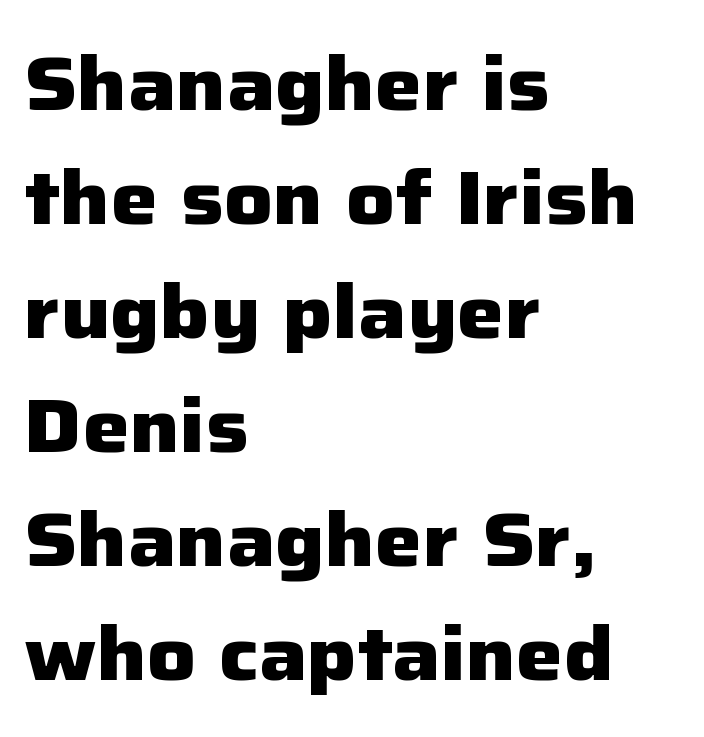
The image shows 75 px heavy sans-serif type, upright; set left-aligned, normal line spacing (1.52x), normal letter spacing, not underlined; low stroke contrast and a medium x-height.
